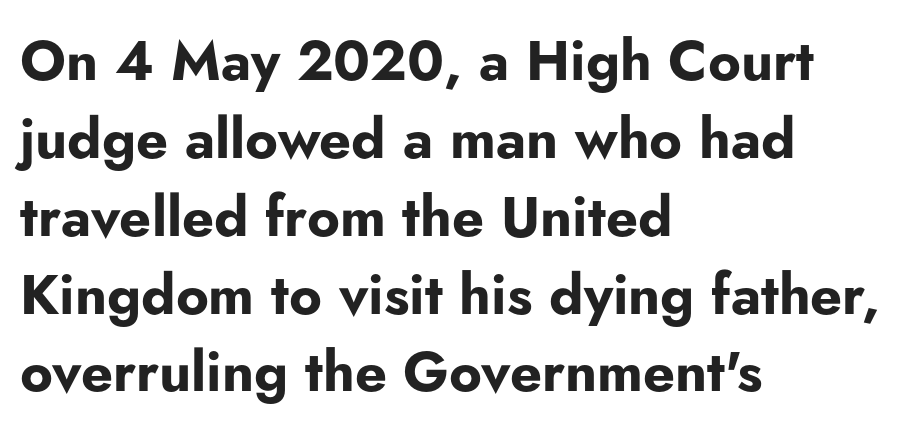
{"serif": "no", "italic": "no", "bold": "yes", "weight": "bold", "width": "normal", "stroke_contrast": "low", "x_height": "small", "monospaced": "no", "underline": "no", "align": "left", "line_spacing": "normal", "line_spacing_ratio": 1.39, "letter_spacing": "normal", "letter_spacing_em": 0.0, "glyph_px": 56}
